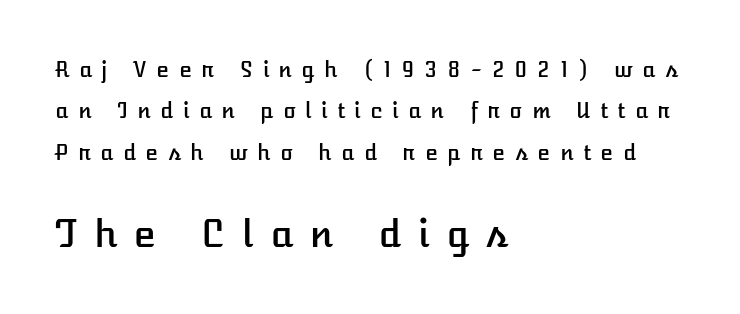
Q: Is the text italic (slanted)? A: No, it is upright.
Q: Is the text underlined? A: No.
Q: How is the paragraph aligned? A: Left-aligned.
Q: Is the spacing between letters normal or unusually wide? A: Unusually wide.
Q: Is the spacing between lines tight, normal or loose? A: Loose.
Q: Which block of text is set in a larger size, the first (top) or the second (bottom)? A: The second (bottom) one.
Q: Width (condensed, normal, or wide)? A: Normal.
Q: Stroke contrast? A: Low.
Q: x-height? A: Medium.
Q: Monospaced? A: No.
